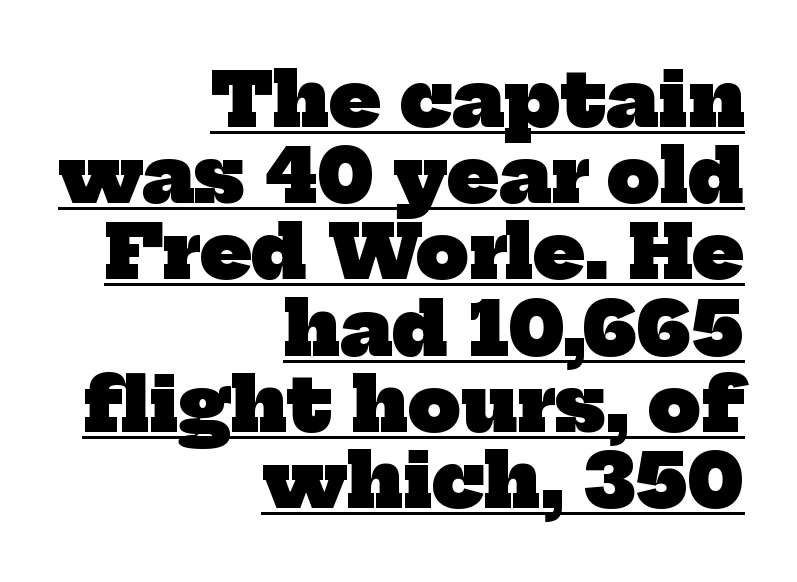
Q: Is the text bold? A: Yes.
Q: Is the typeface a serif or a sans-serif typeface? A: Serif.
Q: Is the text underlined? A: Yes.
Q: How is the paragraph aligned? A: Right-aligned.
Q: Is the spacing between letters normal or unusually wide? A: Normal.
Q: Is the spacing between lines tight, normal or loose? A: Tight.
Q: Width (condensed, normal, or wide)? A: Normal.
Q: Stroke contrast? A: Low.
Q: x-height? A: Medium.
Q: Monospaced? A: No.
